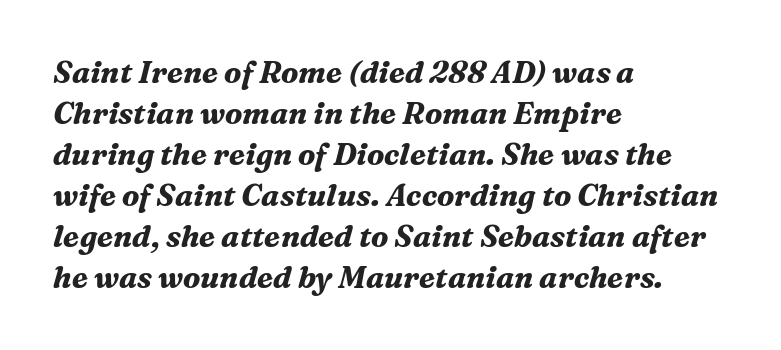
Q: Is the text bold? A: Yes.
Q: Is the text italic (slanted)? A: Yes, it leans right by about 16 degrees.
Q: Is the typeface a serif or a sans-serif typeface? A: Serif.
Q: Is the text underlined? A: No.
Q: How is the paragraph aligned? A: Left-aligned.
Q: Is the spacing between letters normal or unusually wide? A: Normal.
Q: Is the spacing between lines tight, normal or loose? A: Normal.
Q: Width (condensed, normal, or wide)? A: Normal.
Q: Stroke contrast? A: Medium.
Q: x-height? A: Medium.
Q: Monospaced? A: No.
